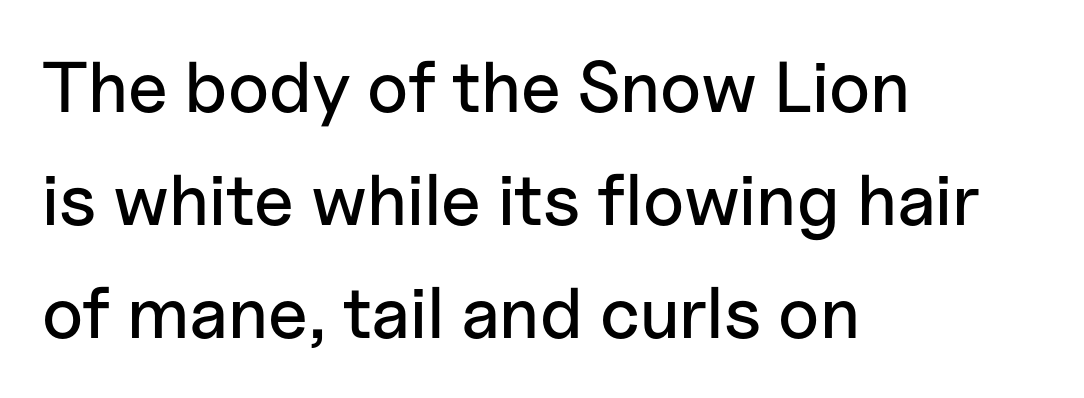
Q: Is the text italic (slanted)? A: No, it is upright.
Q: Is the typeface a serif or a sans-serif typeface? A: Sans-serif.
Q: Is the text underlined? A: No.
Q: How is the paragraph aligned? A: Left-aligned.
Q: Is the spacing between letters normal or unusually wide? A: Normal.
Q: Is the spacing between lines tight, normal or loose? A: Normal.
Q: Width (condensed, normal, or wide)? A: Normal.
Q: Stroke contrast? A: Low.
Q: x-height? A: Medium.
Q: Monospaced? A: No.
